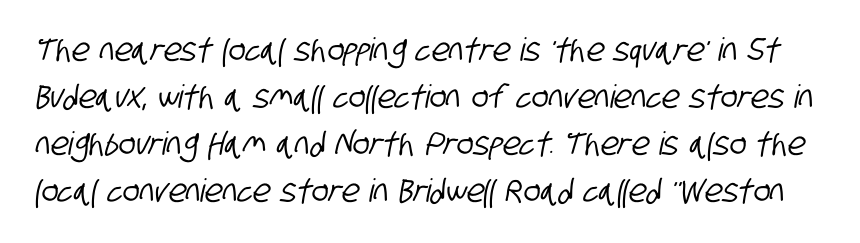
The image shows 32 px condensed sans-serif type; set normal line spacing (1.47x), normal letter spacing, not underlined; low stroke contrast and a large x-height.
